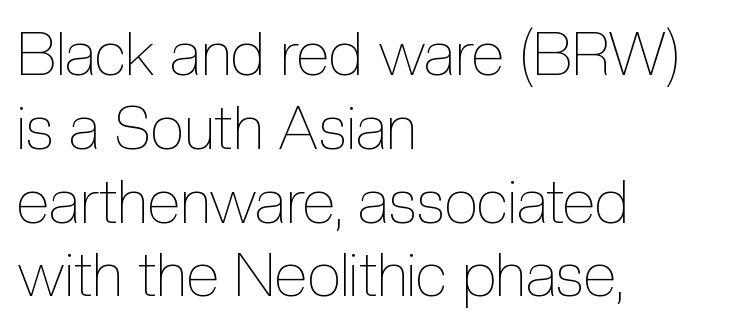
Q: Is the text bold? A: No.
Q: Is the text italic (slanted)? A: No, it is upright.
Q: Is the text underlined? A: No.
Q: How is the paragraph aligned? A: Left-aligned.
Q: Is the spacing between letters normal or unusually wide? A: Normal.
Q: Width (condensed, normal, or wide)? A: Condensed.
Q: x-height? A: Medium.
Q: Monospaced? A: No.
